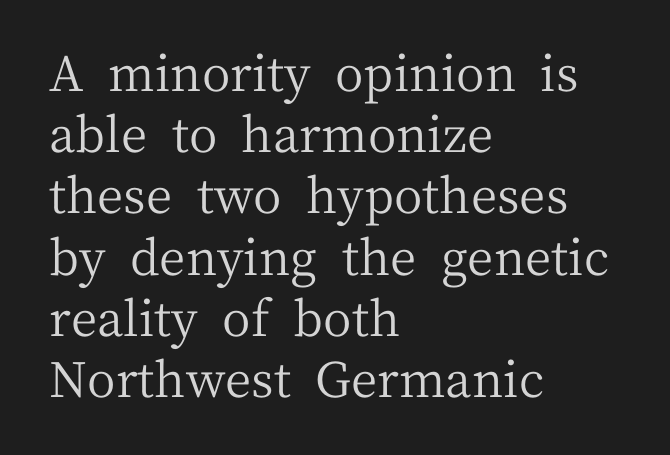
Q: Is the text bold? A: No.
Q: Is the text italic (slanted)? A: No, it is upright.
Q: Is the typeface a serif or a sans-serif typeface? A: Serif.
Q: Is the text underlined? A: No.
Q: How is the paragraph aligned? A: Left-aligned.
Q: Is the spacing between letters normal or unusually wide? A: Normal.
Q: Is the spacing between lines tight, normal or loose? A: Normal.
Q: Width (condensed, normal, or wide)? A: Normal.
Q: Stroke contrast? A: Medium.
Q: x-height? A: Medium.
Q: Monospaced? A: No.
